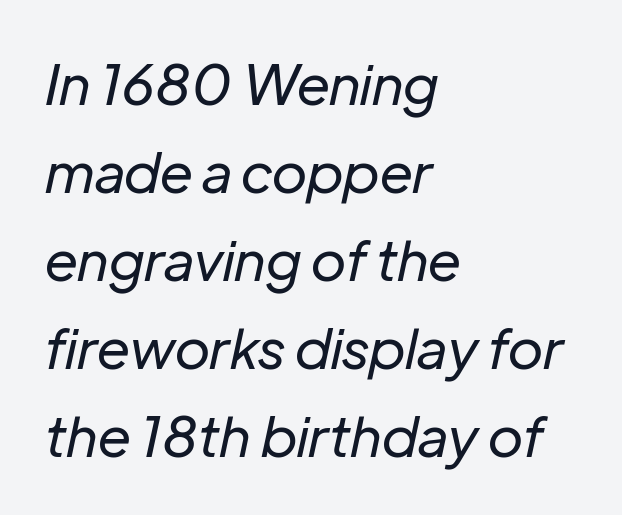
Leftover space on each line is placed entirely after the last word. Regular leading. The foot of each line stays bare and open. The text carries the slant typical of an italic or oblique font. The passage shown is not bold in any degree.
